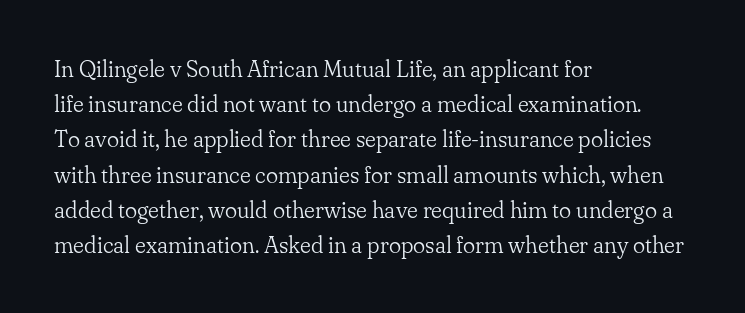
The image shows 23 px text type, upright; set left-aligned, normal line spacing (1.53x), normal letter spacing, not underlined.
